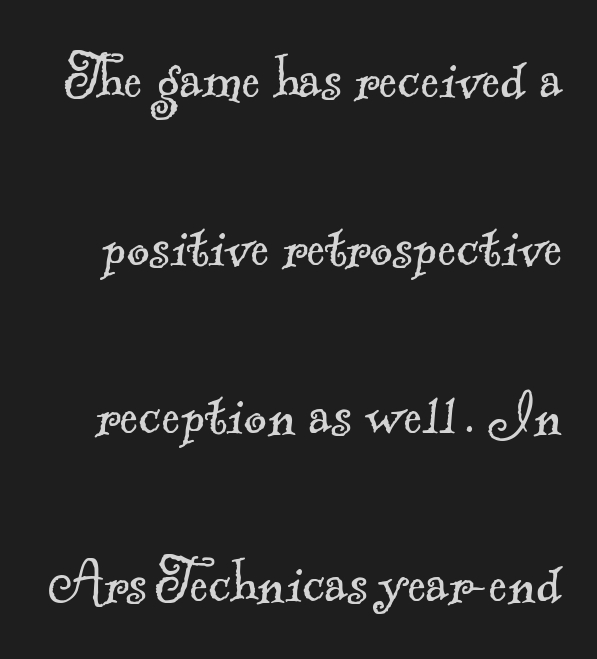
The image shows 70 px light serif type; set loose line spacing (2.4x), normal letter spacing, not underlined; a small x-height.
